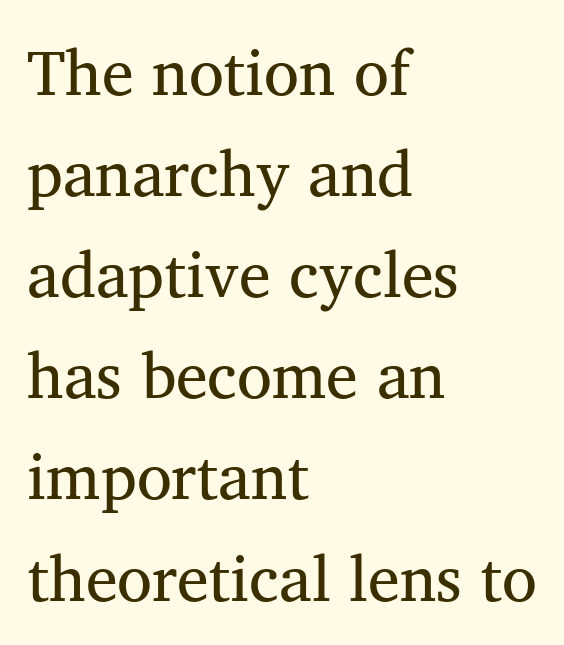
Q: Is the text bold? A: No.
Q: Is the typeface a serif or a sans-serif typeface? A: Serif.
Q: Is the text underlined? A: No.
Q: How is the paragraph aligned? A: Left-aligned.
Q: Is the spacing between letters normal or unusually wide? A: Normal.
Q: Is the spacing between lines tight, normal or loose? A: Normal.
Q: Width (condensed, normal, or wide)? A: Normal.
Q: Stroke contrast? A: Medium.
Q: x-height? A: Medium.
Q: Monospaced? A: No.
